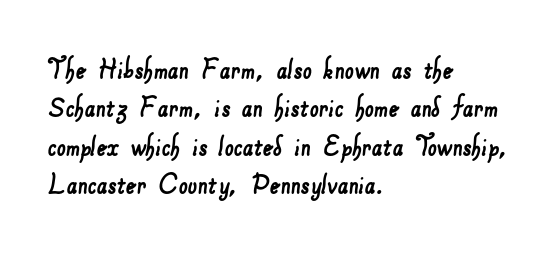
Serifs: no, the terminals of the letterforms are clean. The passage shown is typed in a proportional face where columns would drift. This sample is left-justified, so line endings fall wherever the words run out. Short note: letters normally spaced. Bare-footed words on every line.
